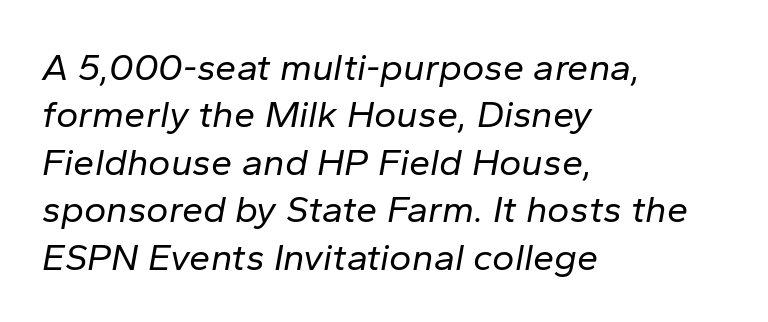
The image shows 38 px regular-weight type, italic (leaning right); set left-aligned, normal line spacing (1.25x), normal letter spacing, not underlined; low stroke contrast and a medium x-height.
